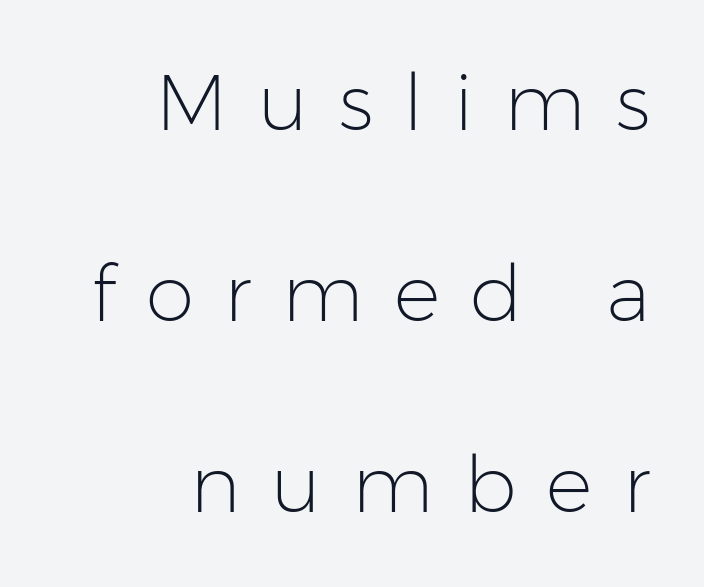
Q: Is the text bold? A: No.
Q: Is the text italic (slanted)? A: No, it is upright.
Q: Is the typeface a serif or a sans-serif typeface? A: Sans-serif.
Q: Is the text underlined? A: No.
Q: How is the paragraph aligned? A: Right-aligned.
Q: Is the spacing between letters normal or unusually wide? A: Unusually wide.
Q: Is the spacing between lines tight, normal or loose? A: Loose.
Q: Width (condensed, normal, or wide)? A: Normal.
Q: Stroke contrast? A: Low.
Q: x-height? A: Medium.
Q: Monospaced? A: No.
